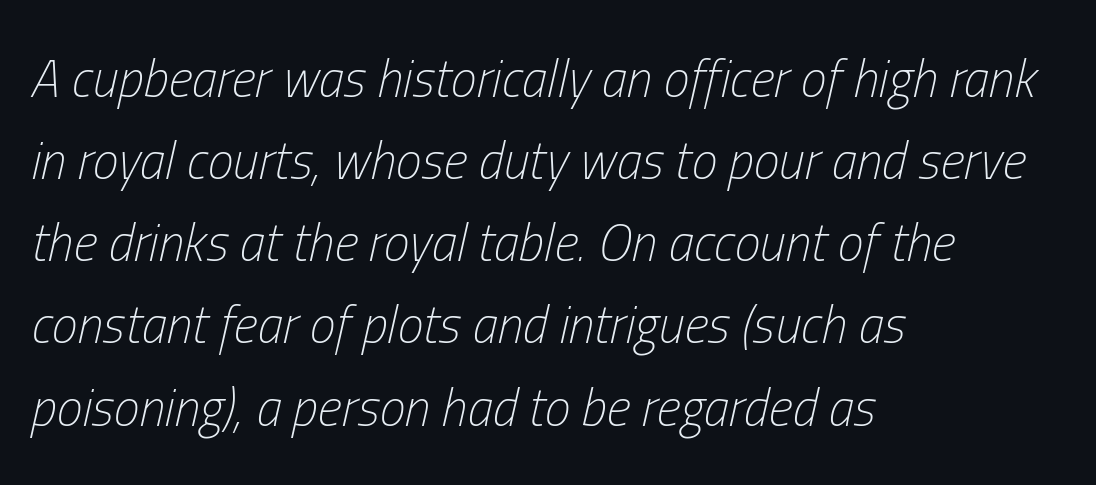
{"italic": "yes", "lean": "right", "slant_degrees": 13, "bold": "no", "weight": "light", "width": "condensed", "stroke_contrast": "low", "x_height": "medium", "monospaced": "no", "underline": "no", "align": "left", "line_spacing": "normal", "line_spacing_ratio": 1.58, "letter_spacing": "normal", "letter_spacing_em": 0.0, "glyph_px": 52}
